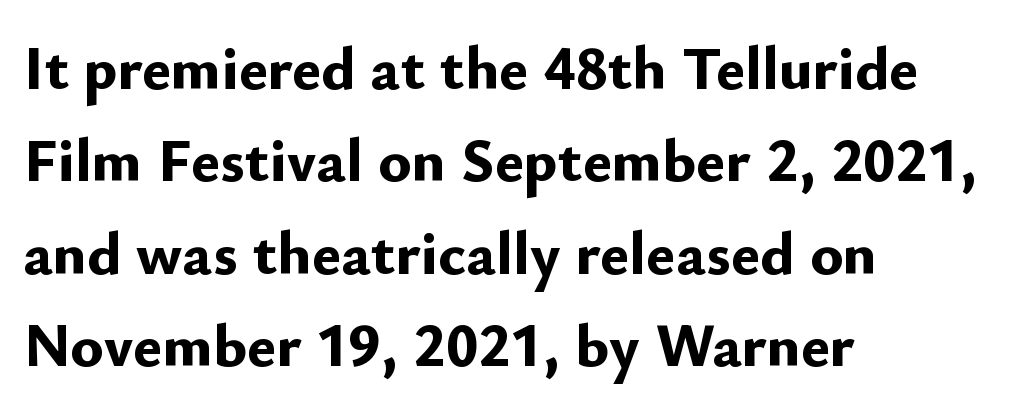
The image shows 62 px bold sans-serif type, upright; set left-aligned, normal line spacing (1.49x), normal letter spacing, not underlined; low stroke contrast and a small x-height.
